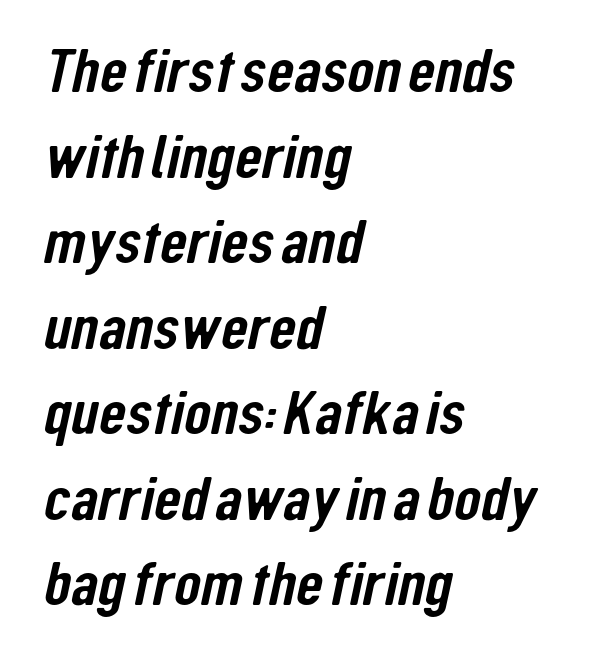
Q: Is the typeface a serif or a sans-serif typeface? A: Sans-serif.
Q: Is the text underlined? A: No.
Q: How is the paragraph aligned? A: Left-aligned.
Q: Is the spacing between letters normal or unusually wide? A: Normal.
Q: Is the spacing between lines tight, normal or loose? A: Normal.
Q: Width (condensed, normal, or wide)? A: Condensed.
Q: Stroke contrast? A: Low.
Q: x-height? A: Medium.
Q: Monospaced? A: No.
